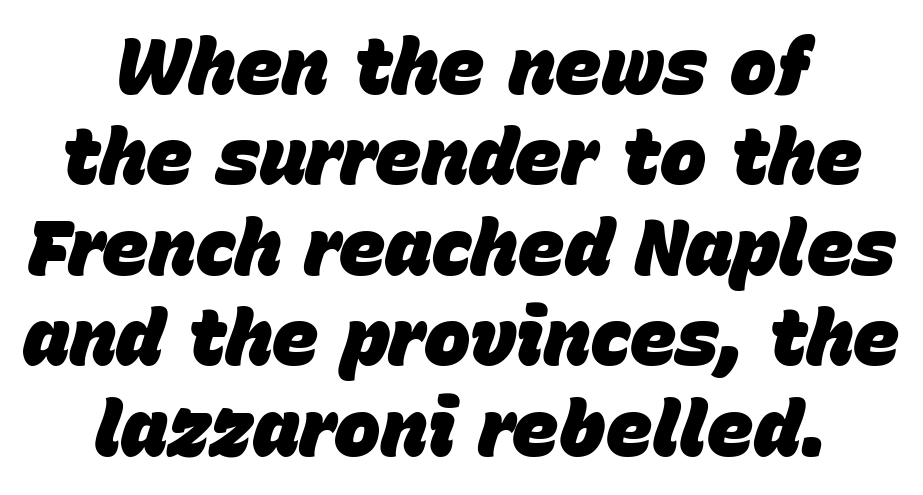
Q: Is the text bold? A: Yes.
Q: Is the text italic (slanted)? A: Yes, it leans right by about 15 degrees.
Q: Is the text underlined? A: No.
Q: How is the paragraph aligned? A: Centered.
Q: Is the spacing between letters normal or unusually wide? A: Normal.
Q: Width (condensed, normal, or wide)? A: Normal.
Q: Stroke contrast? A: Low.
Q: x-height? A: Large.
Q: Monospaced? A: No.
